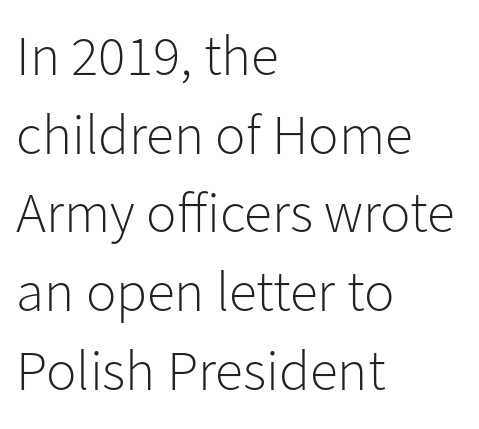
The image shows 57 px light sans-serif type, upright; set left-aligned, normal line spacing (1.38x), normal letter spacing, not underlined; low stroke contrast and a medium x-height.
